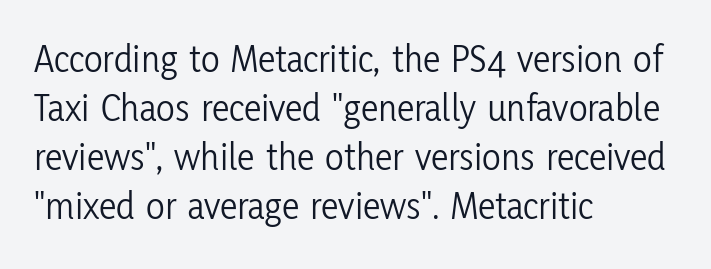
{"serif": "no", "italic": "no", "bold": "no", "weight": "light", "width": "condensed", "stroke_contrast": "low", "x_height": "medium", "monospaced": "no", "underline": "no", "align": "left", "line_spacing": "normal", "line_spacing_ratio": 1.26, "letter_spacing": "normal", "letter_spacing_em": 0.0, "glyph_px": 39}
